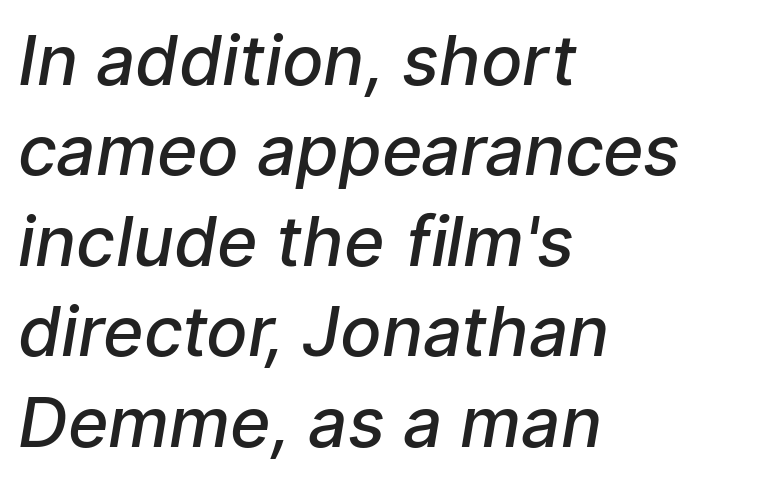
Q: Is the text bold? A: Semi-bold.
Q: Is the typeface a serif or a sans-serif typeface? A: Sans-serif.
Q: Is the text underlined? A: No.
Q: How is the paragraph aligned? A: Left-aligned.
Q: Is the spacing between letters normal or unusually wide? A: Normal.
Q: Is the spacing between lines tight, normal or loose? A: Normal.
Q: Width (condensed, normal, or wide)? A: Normal.
Q: Stroke contrast? A: Low.
Q: x-height? A: Medium.
Q: Monospaced? A: No.
